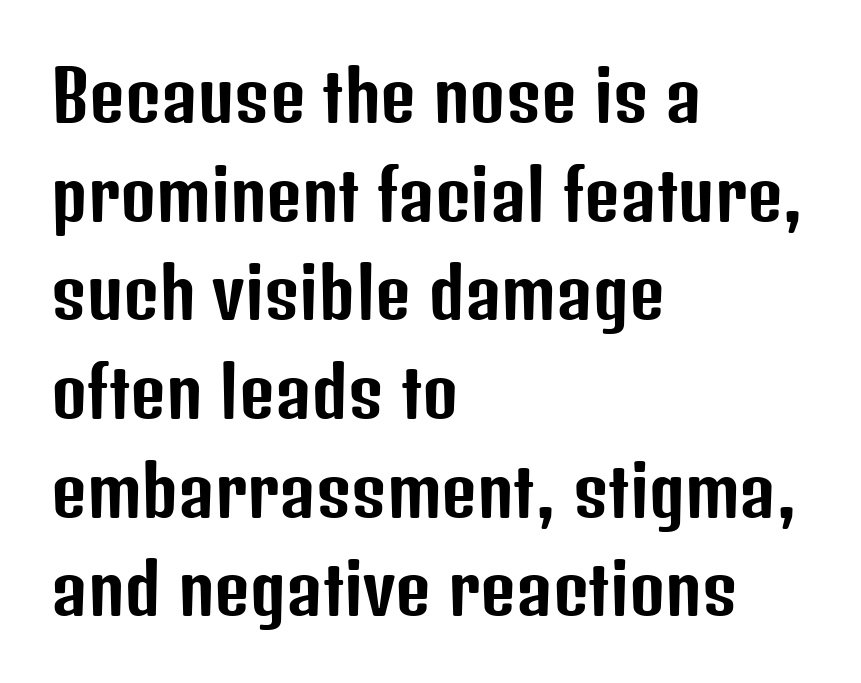
{"serif": "no", "italic": "no", "width": "condensed", "stroke_contrast": "low", "x_height": "medium", "monospaced": "no", "underline": "no", "align": "left", "line_spacing": "normal", "line_spacing_ratio": 1.43, "letter_spacing": "normal", "letter_spacing_em": 0.0, "glyph_px": 69}
